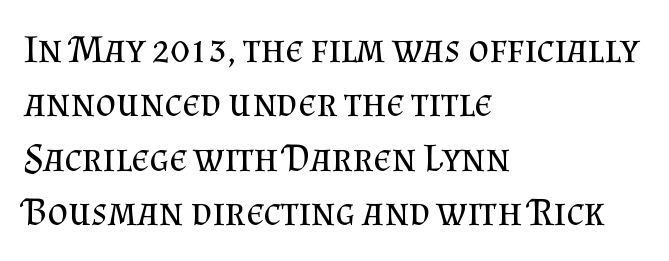
The strip under each line holds only bare page. The cut favours lightness, reaching ordinary text weight at its darkest. To sum up the face: it has serifs. This sample uses plain, unmodified letter spacing. These lines are set flush left with a ragged right edge. This is the regular roman posture of the typeface.
